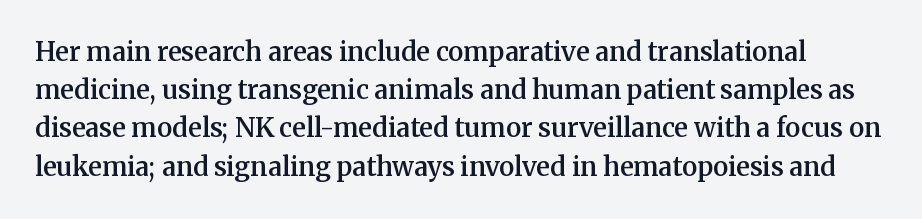
{"italic": "no", "bold": "semi", "underline": "no", "line_spacing": "normal", "line_spacing_ratio": 1.47, "letter_spacing": "normal", "letter_spacing_em": 0.0, "glyph_px": 26}
